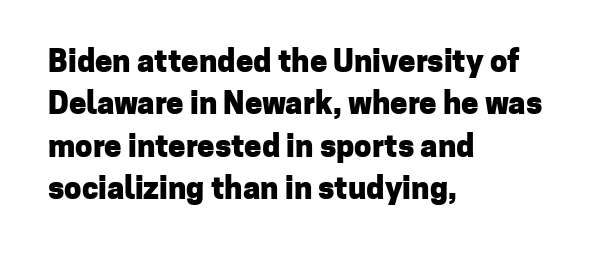
The rendering uses natural spacing where letterforms have individual widths. The face used here is rendered with its standard letterfit. What weight is shown? A full bold with thick strokes. The rendering shows plain stroke endings on the letterforms — a sans-serif design. Leading: standard.
